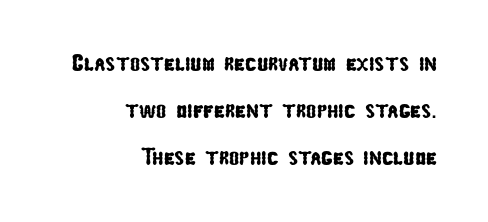
The image shows 24 px text type; set right-aligned, loose line spacing (1.96x), normal letter spacing, not underlined.
